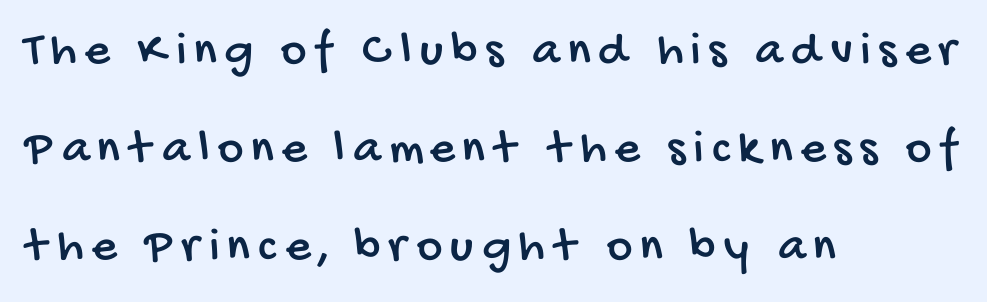
The image shows 49 px condensed sans-serif type; set left-aligned, loose line spacing (2.0x), not underlined; low stroke contrast and a large x-height.
